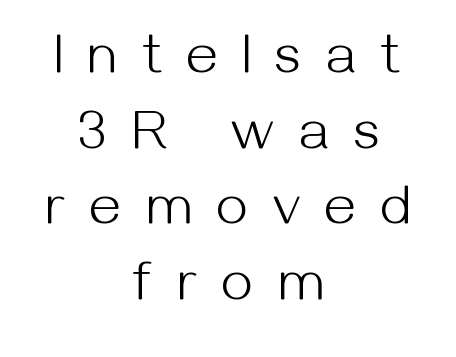
The image shows 56 px light sans-serif type, upright; set centered, normal line spacing (1.35x), unusually wide letter spacing (+0.45 em), not underlined; medium stroke contrast and a medium x-height.
